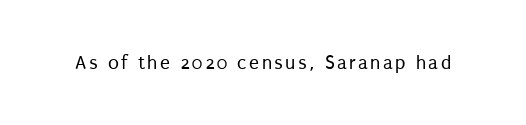
Q: Is the text bold? A: No.
Q: Is the text italic (slanted)? A: No, it is upright.
Q: Is the text underlined? A: No.
